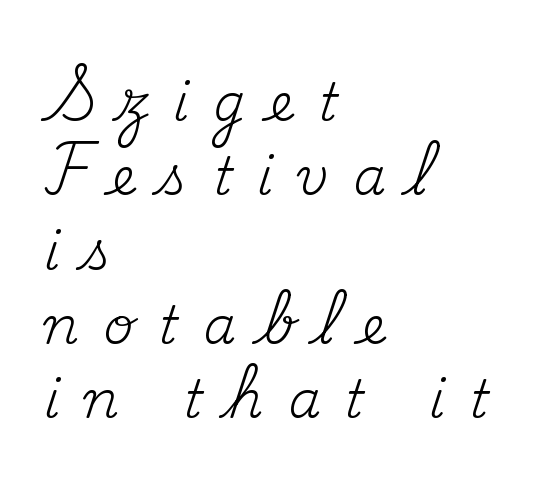
The image shows 52 px regular-weight serif type; set left-aligned, normal line spacing (1.43x), unusually wide letter spacing (+0.47 em), not underlined; medium stroke contrast and a small x-height.
